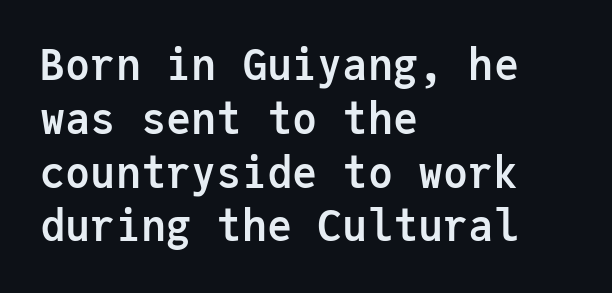
Q: Is the text bold? A: Yes.
Q: Is the text italic (slanted)? A: No, it is upright.
Q: Is the typeface a serif or a sans-serif typeface? A: Sans-serif.
Q: Is the text underlined? A: No.
Q: How is the paragraph aligned? A: Left-aligned.
Q: Is the spacing between letters normal or unusually wide? A: Normal.
Q: Is the spacing between lines tight, normal or loose? A: Normal.
Q: Width (condensed, normal, or wide)? A: Normal.
Q: Stroke contrast? A: Low.
Q: x-height? A: Medium.
Q: Monospaced? A: Yes.
